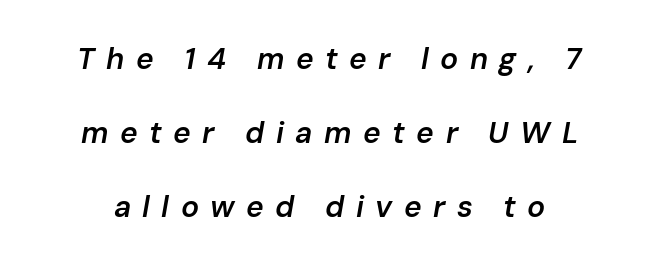
{"italic": "yes", "lean": "right", "slant_degrees": 10, "bold": "semi", "weight": "semibold", "width": "normal", "stroke_contrast": "low", "x_height": "medium", "monospaced": "no", "underline": "no", "line_spacing": "loose", "line_spacing_ratio": 2.47, "letter_spacing": "wide", "letter_spacing_em": 0.38, "glyph_px": 30}
